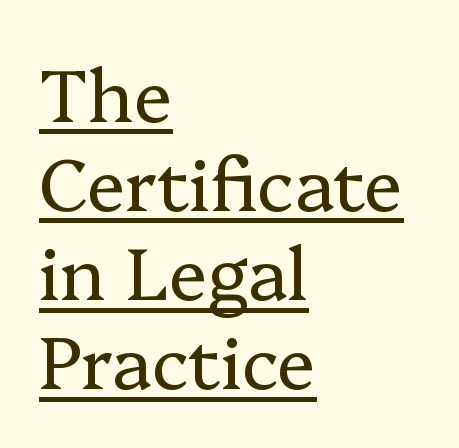
{"serif": "yes", "italic": "no", "bold": "no", "weight": "regular", "width": "normal", "stroke_contrast": "low", "x_height": "medium", "monospaced": "no", "underline": "yes", "align": "left", "line_spacing_ratio": 1.22, "letter_spacing": "normal", "letter_spacing_em": 0.0, "glyph_px": 73}
